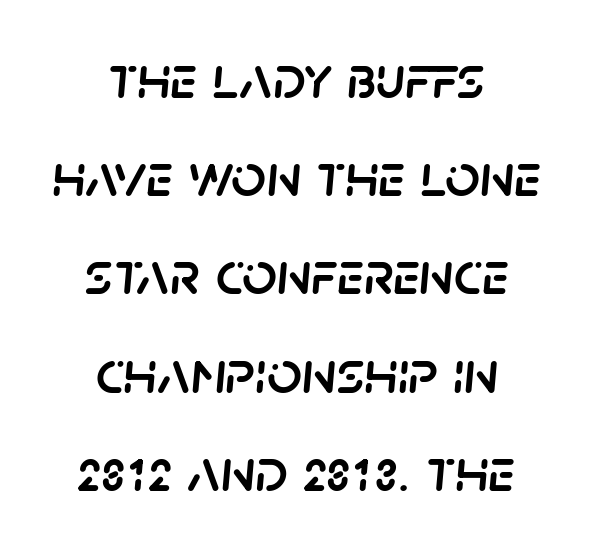
The image shows 61 px text type, italic (leaning right); set centered, normal line spacing (1.61x), normal letter spacing, not underlined; low stroke contrast and a large x-height.
